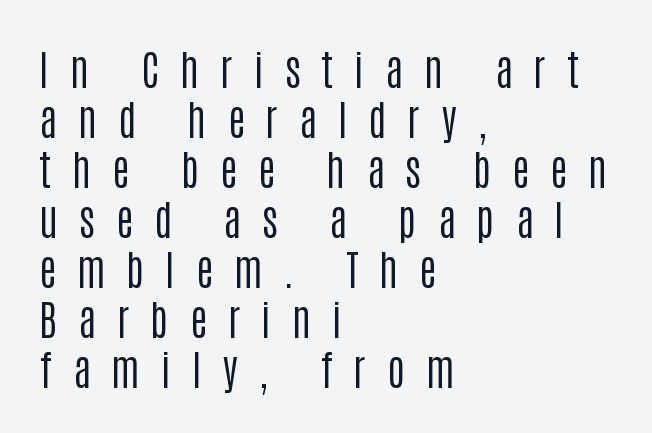
{"serif": "no", "italic": "no", "bold": "no", "weight": "regular", "width": "condensed", "stroke_contrast": "low", "x_height": "large", "monospaced": "no", "underline": "no", "align": "left", "line_spacing_ratio": 1.19, "letter_spacing": "wide", "letter_spacing_em": 0.5, "glyph_px": 42}
